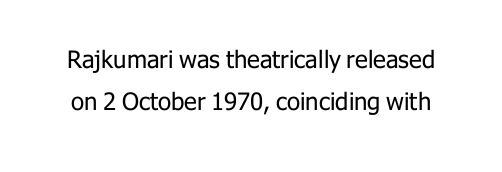
On a weight scale, this lands at 450 or below. Clear beneath every line of the passage. There is no visible air inserted between adjacent glyphs. Italic? Not at all — the glyphs are vertical.
